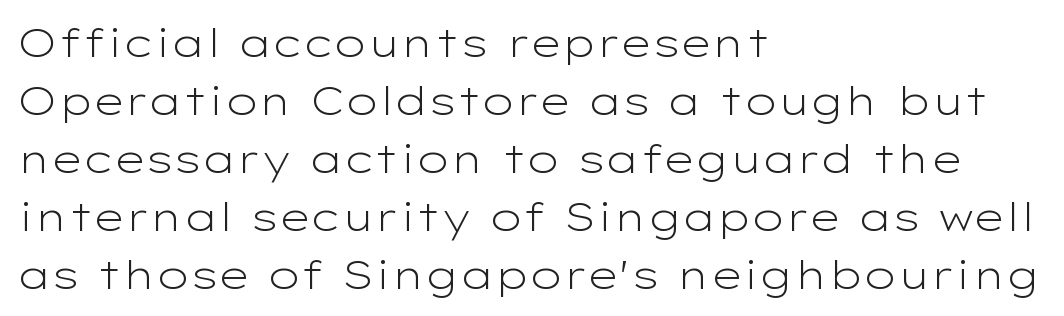
Q: Is the text bold? A: No.
Q: Is the text italic (slanted)? A: No, it is upright.
Q: Is the typeface a serif or a sans-serif typeface? A: Sans-serif.
Q: Is the text underlined? A: No.
Q: How is the paragraph aligned? A: Left-aligned.
Q: Is the spacing between letters normal or unusually wide? A: Normal.
Q: Is the spacing between lines tight, normal or loose? A: Normal.
Q: Width (condensed, normal, or wide)? A: Wide.
Q: Stroke contrast? A: Low.
Q: x-height? A: Medium.
Q: Monospaced? A: No.
